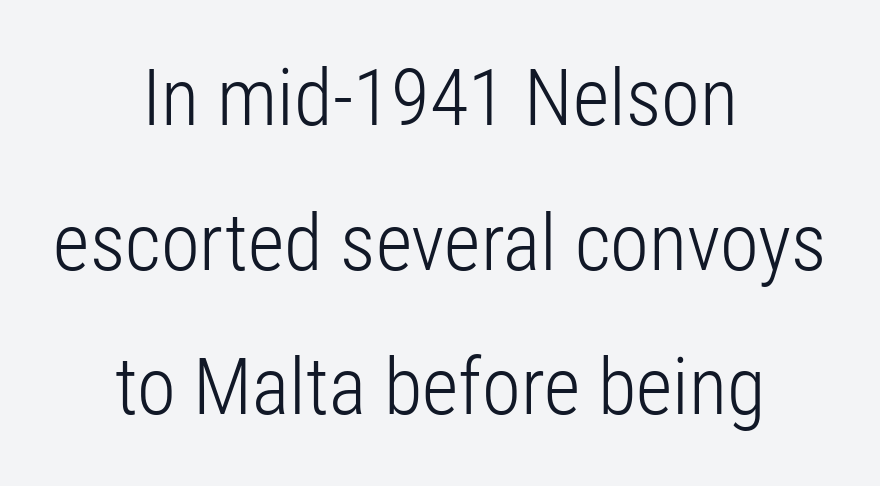
Q: Is the text bold? A: No.
Q: Is the text italic (slanted)? A: No, it is upright.
Q: Is the typeface a serif or a sans-serif typeface? A: Sans-serif.
Q: Is the text underlined? A: No.
Q: How is the paragraph aligned? A: Centered.
Q: Is the spacing between letters normal or unusually wide? A: Normal.
Q: Width (condensed, normal, or wide)? A: Condensed.
Q: Stroke contrast? A: Low.
Q: x-height? A: Medium.
Q: Monospaced? A: No.
